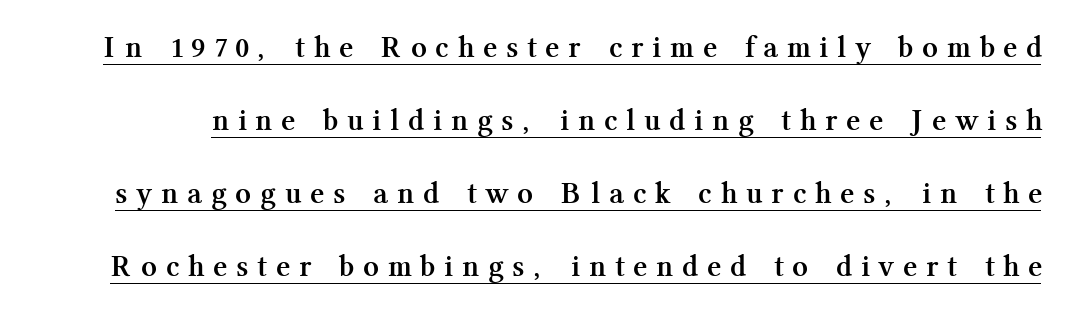
The image shows 31 px semibold serif type, upright; set loose line spacing (2.35x), unusually wide letter spacing (+0.36 em), underlined; medium stroke contrast and a medium x-height.
